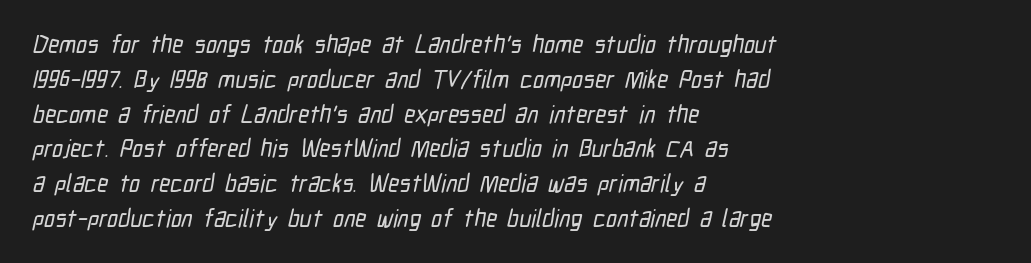
{"underline": "no", "align": "left", "line_spacing": "normal", "line_spacing_ratio": 1.45, "letter_spacing": "normal", "letter_spacing_em": 0.0, "glyph_px": 24}
